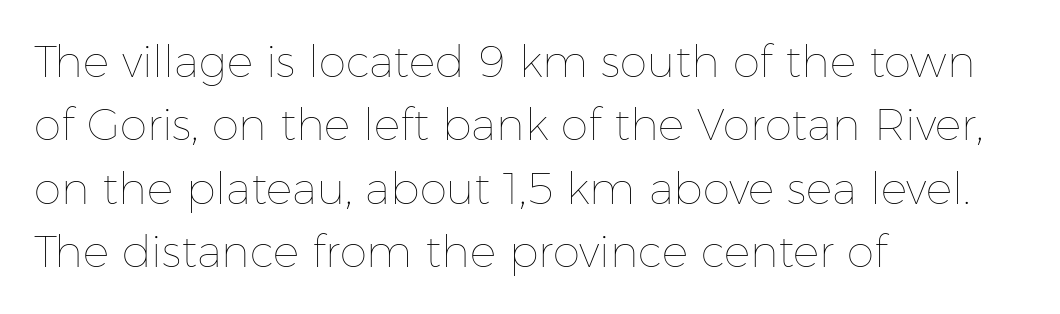
Has an underline been added? It has not. This block has exactly the height ordinary leading produces. Spacing verdict: proportional, widths tailored to each character. Notice how the passage keeps a crisp vertical edge on the left only. The gaps between neighbouring characters are ordinary and unremarkable.
